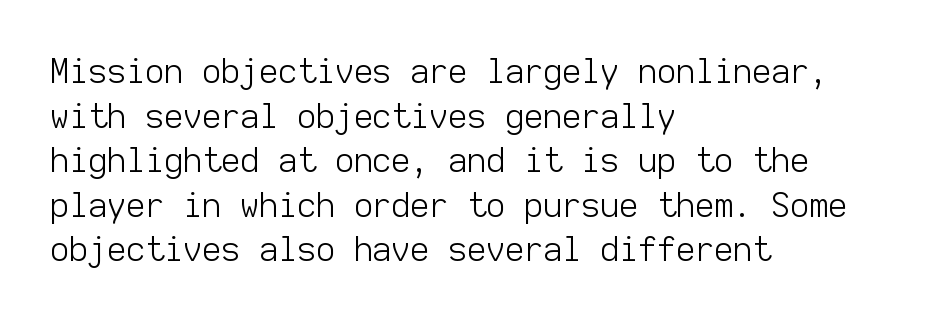
Vertical stems look standard width or narrower in stroke. The type is set solid horizontally, with unmodified tracking. Where is the straight margin? On the left. Interline gaps are of average width in this sample.
